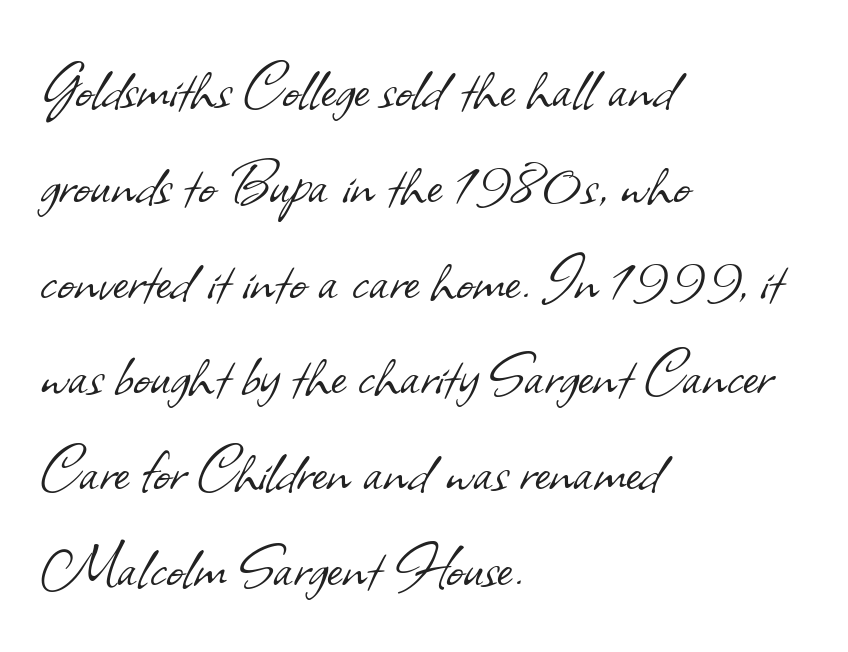
Q: Is the text bold? A: No.
Q: Is the typeface a serif or a sans-serif typeface? A: Sans-serif.
Q: Is the text underlined? A: No.
Q: How is the paragraph aligned? A: Left-aligned.
Q: Is the spacing between letters normal or unusually wide? A: Normal.
Q: Is the spacing between lines tight, normal or loose? A: Normal.
Q: Width (condensed, normal, or wide)? A: Normal.
Q: Stroke contrast? A: Low.
Q: x-height? A: Small.
Q: Monospaced? A: No.
